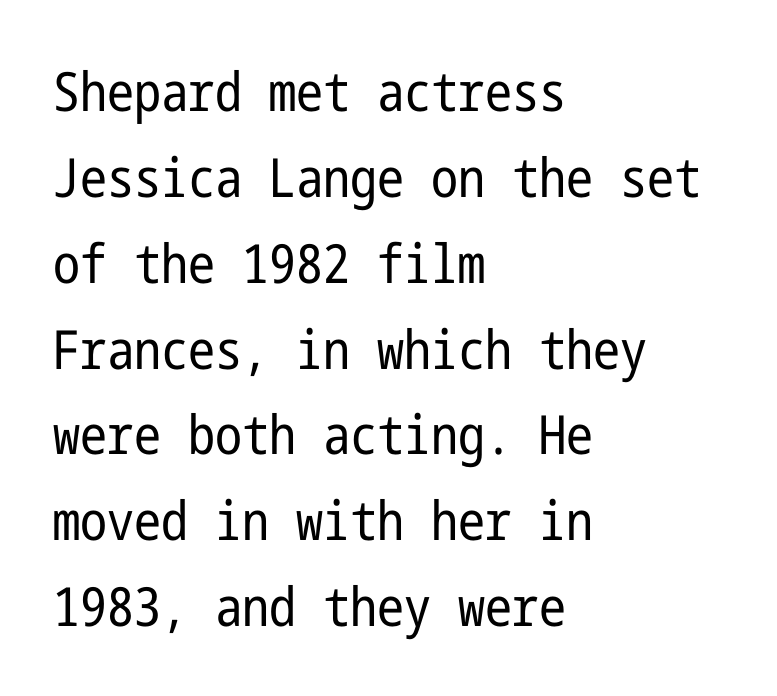
{"serif": "no", "italic": "no", "bold": "no", "weight": "regular", "width": "condensed", "stroke_contrast": "low", "x_height": "medium", "underline": "no", "align": "left", "line_spacing": "normal", "line_spacing_ratio": 1.59, "letter_spacing": "normal", "letter_spacing_em": 0.0, "glyph_px": 54}
